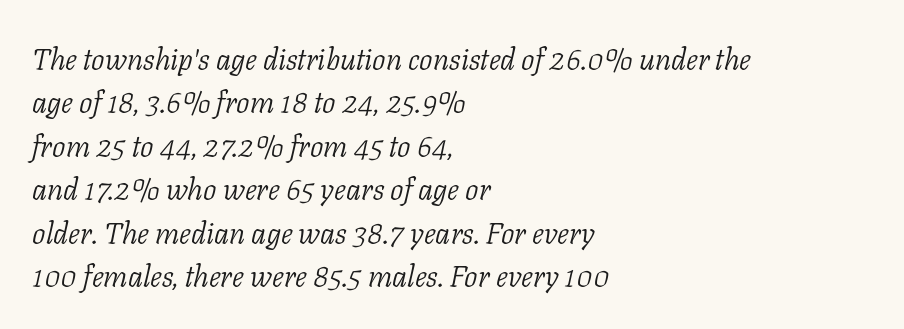
A bare baseline throughout the passage. Horizontally, the lines are justified to the leading edge only. Think of a printed novel: that variable character pitch is what you see here. How would I describe the line gaps? Plain and ordinary. This rendering employs a face with finishing strokes, i.e., a serif. Yep, that's italic — everything's leaning.
